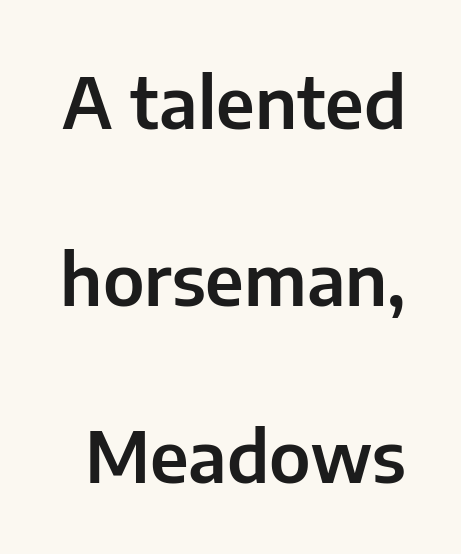
The glyphs are unaccompanied by any horizontal stroke below them. Type style note: lacks serifs. You could fit nearly another row in the gap between these rows. There is no visible air inserted between adjacent glyphs. Notice how the stems are strictly vertical — no italics here.
